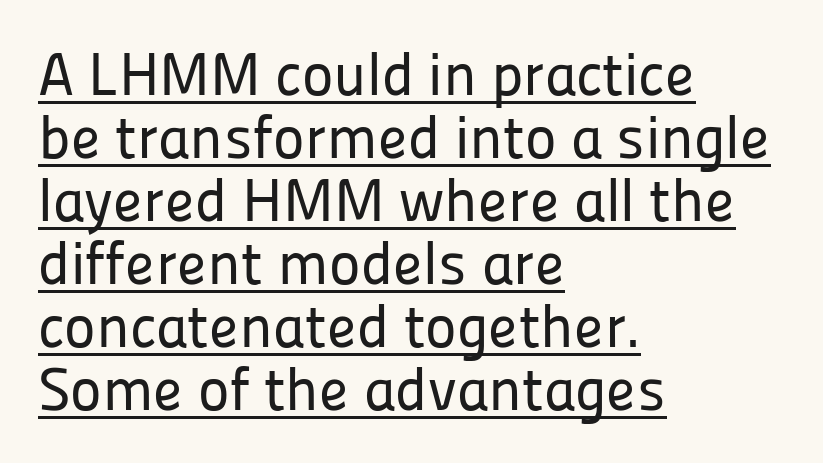
Q: Is the text italic (slanted)? A: No, it is upright.
Q: Is the typeface a serif or a sans-serif typeface? A: Sans-serif.
Q: Is the text underlined? A: Yes.
Q: How is the paragraph aligned? A: Left-aligned.
Q: Is the spacing between letters normal or unusually wide? A: Normal.
Q: Is the spacing between lines tight, normal or loose? A: Tight.
Q: Width (condensed, normal, or wide)? A: Normal.
Q: Stroke contrast? A: Low.
Q: x-height? A: Medium.
Q: Monospaced? A: No.
